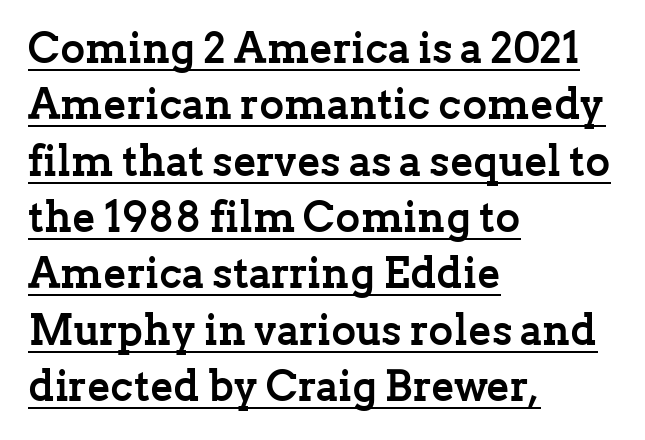
Q: Is the text bold? A: Yes.
Q: Is the text italic (slanted)? A: No, it is upright.
Q: Is the typeface a serif or a sans-serif typeface? A: Serif.
Q: Is the text underlined? A: Yes.
Q: How is the paragraph aligned? A: Left-aligned.
Q: Is the spacing between letters normal or unusually wide? A: Normal.
Q: Is the spacing between lines tight, normal or loose? A: Normal.
Q: Width (condensed, normal, or wide)? A: Normal.
Q: Stroke contrast? A: Low.
Q: x-height? A: Medium.
Q: Monospaced? A: No.
